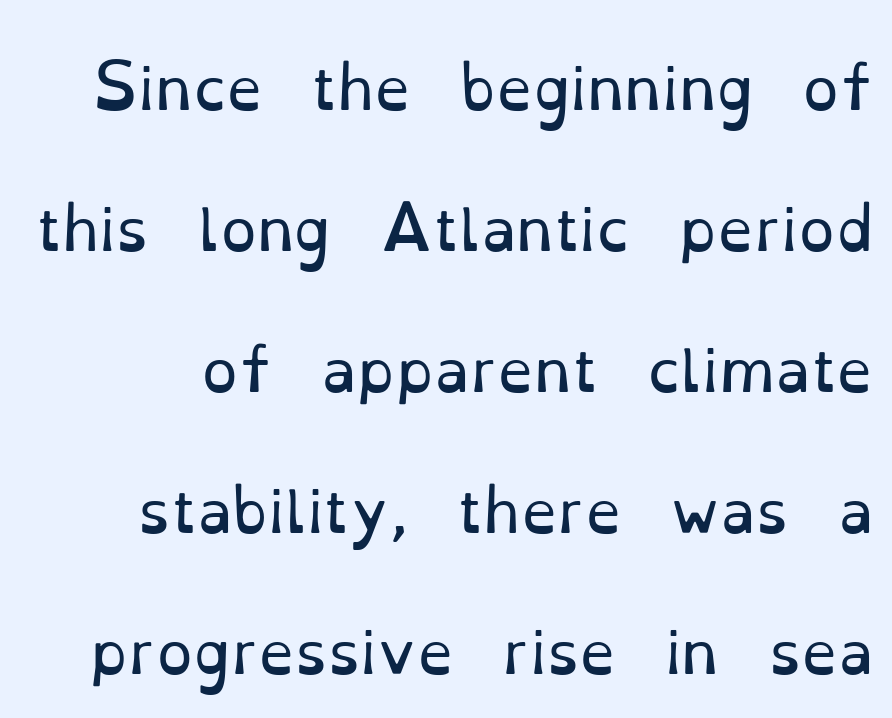
Characters follow at the spacing the type designer built in. Whoever set this chose breathing room over compactness in the vertical rhythm. The font's upright variant was chosen for this text. Underlining? Definitely not there. Summary of weight: not heavy and not bold.
